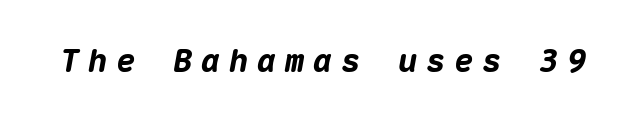
Q: Is the text bold? A: Yes.
Q: Is the text italic (slanted)? A: Yes, it leans right by about 10 degrees.
Q: Is the text underlined? A: No.
Q: Is the spacing between letters normal or unusually wide? A: Unusually wide.
Q: Width (condensed, normal, or wide)? A: Normal.
Q: Stroke contrast? A: Medium.
Q: x-height? A: Medium.
Q: Monospaced? A: Yes.
